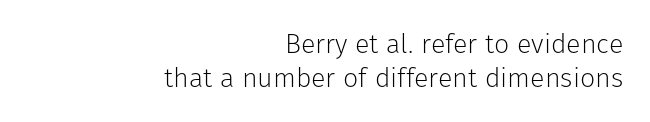
Only glyphs here, with clear space below each row. Tracking value appears to be zero — textbook default spacing. Reading down the column, the eye jumps a familiar distance to each next line. Is the block centered? No — it sits flush against the right margin. Weight: not bold — regular or lighter.
